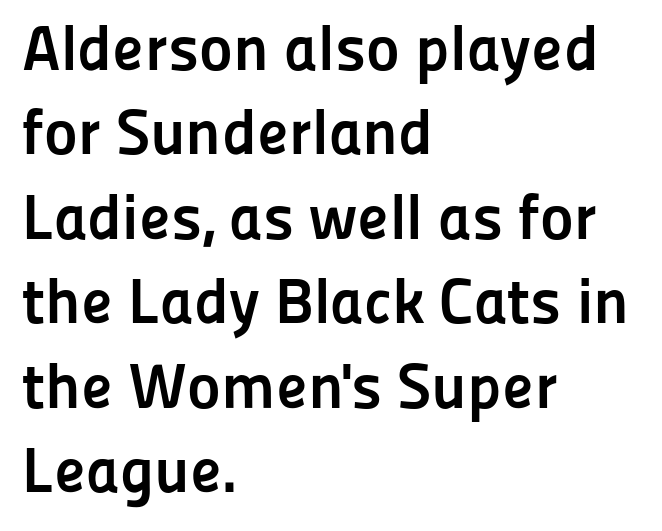
Q: Is the text bold? A: Yes.
Q: Is the text italic (slanted)? A: No, it is upright.
Q: Is the typeface a serif or a sans-serif typeface? A: Sans-serif.
Q: Is the text underlined? A: No.
Q: How is the paragraph aligned? A: Left-aligned.
Q: Is the spacing between letters normal or unusually wide? A: Normal.
Q: Is the spacing between lines tight, normal or loose? A: Normal.
Q: Width (condensed, normal, or wide)? A: Normal.
Q: Stroke contrast? A: Low.
Q: x-height? A: Medium.
Q: Monospaced? A: No.
